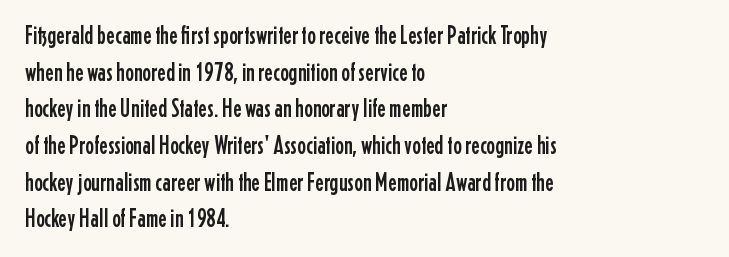
The image shows 26 px text type, upright; set left-aligned, normal line spacing (1.41x), normal letter spacing, not underlined.
